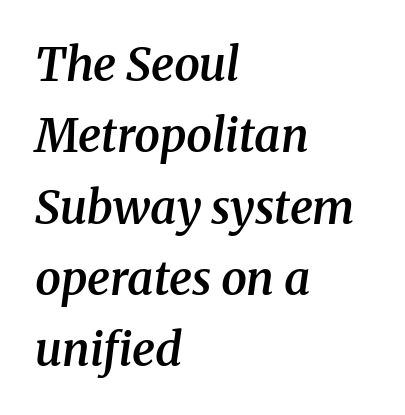
{"serif": "yes", "italic": "yes", "lean": "right", "slant_degrees": 8, "bold": "semi", "weight": "semibold", "width": "normal", "stroke_contrast": "medium", "x_height": "medium", "monospaced": "no", "underline": "no", "align": "left", "line_spacing": "normal", "line_spacing_ratio": 1.55, "letter_spacing": "normal", "letter_spacing_em": 0.0, "glyph_px": 46}
